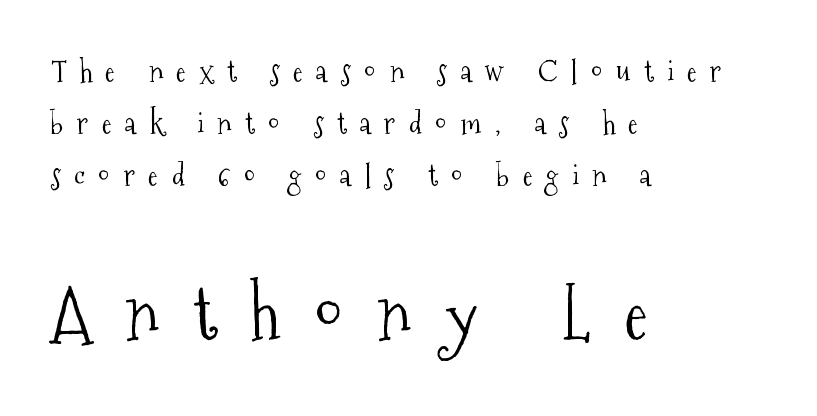
The image shows 72 px light, condensed serif type, upright; set left-aligned, line spacing 1.79x, unusually wide letter spacing (+0.47 em), not underlined; the second (bottom) block is 2.48x larger; medium stroke contrast and a medium x-height.
